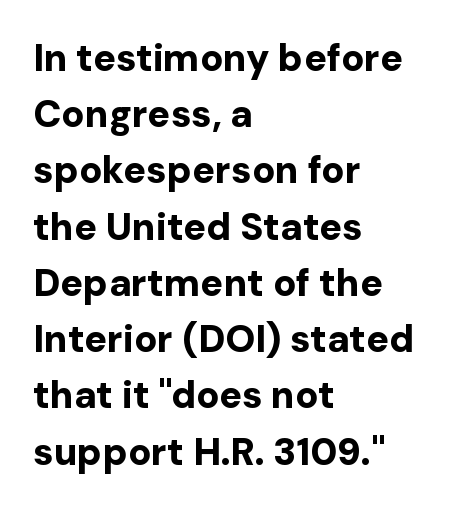
{"serif": "no", "italic": "no", "bold": "yes", "weight": "bold", "width": "normal", "stroke_contrast": "low", "x_height": "medium", "monospaced": "no", "underline": "no", "align": "left", "line_spacing": "normal", "line_spacing_ratio": 1.48, "letter_spacing": "normal", "letter_spacing_em": 0.0, "glyph_px": 38}
